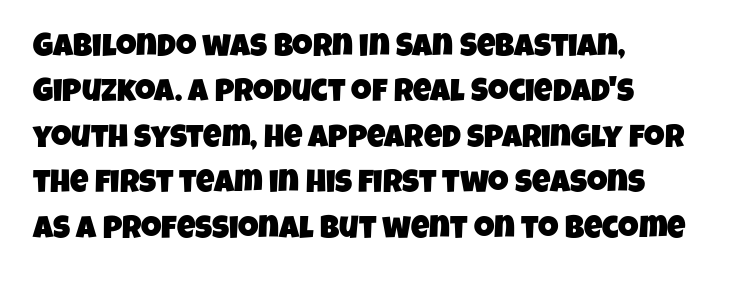
A student would call this left alignment; a typographer would say flush left, rag right. Regarding serifs, this sample does without them. A typesetter would call this proportional, since set widths differ per character. Each word holds together tightly as a unit, with standard inter-letter gaps. Evenly set lines give the paragraph a standard silhouette. Anything drawn beneath the words? Only blank space.
